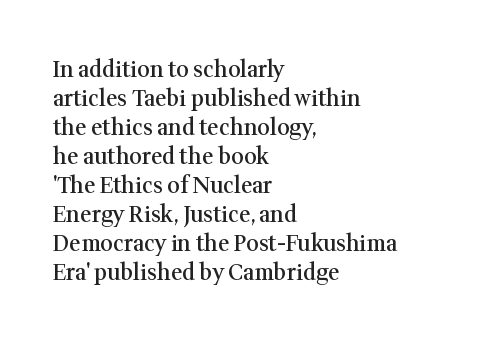
Q: Is the text bold? A: Semi-bold.
Q: Is the text italic (slanted)? A: No, it is upright.
Q: Is the text underlined? A: No.
Q: How is the paragraph aligned? A: Left-aligned.
Q: Is the spacing between letters normal or unusually wide? A: Normal.
Q: Is the spacing between lines tight, normal or loose? A: Normal.
